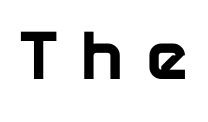
{"serif": "no", "bold": "yes", "weight": "bold", "width": "normal", "stroke_contrast": "low", "x_height": "medium", "monospaced": "no", "underline": "no", "letter_spacing": "wide", "letter_spacing_em": 0.31, "glyph_px": 71}
